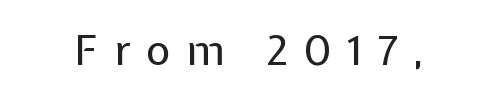
{"serif": "no", "italic": "no", "bold": "no", "weight": "regular", "width": "normal", "stroke_contrast": "low", "x_height": "medium", "monospaced": "no", "underline": "no", "letter_spacing": "wide", "letter_spacing_em": 0.38, "glyph_px": 42}
